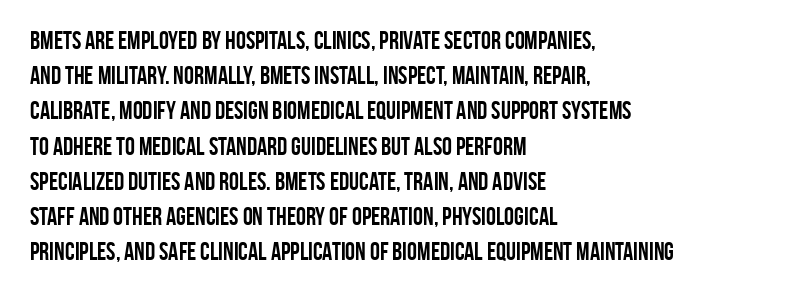
Q: Is the text bold? A: Yes.
Q: Is the text italic (slanted)? A: No, it is upright.
Q: Is the text underlined? A: No.
Q: How is the paragraph aligned? A: Left-aligned.
Q: Is the spacing between letters normal or unusually wide? A: Normal.
Q: Is the spacing between lines tight, normal or loose? A: Normal.
